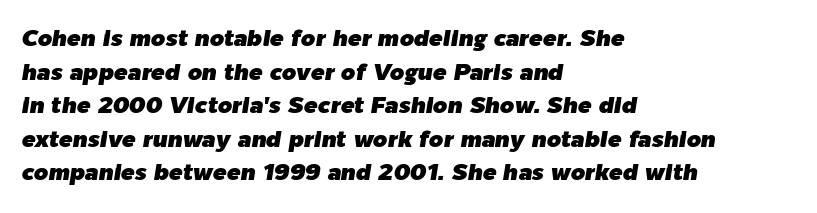
{"italic": "yes", "lean": "right", "slant_degrees": 9, "underline": "no", "align": "left", "line_spacing": "normal", "line_spacing_ratio": 1.46, "letter_spacing": "normal", "letter_spacing_em": 0.0, "glyph_px": 23}
